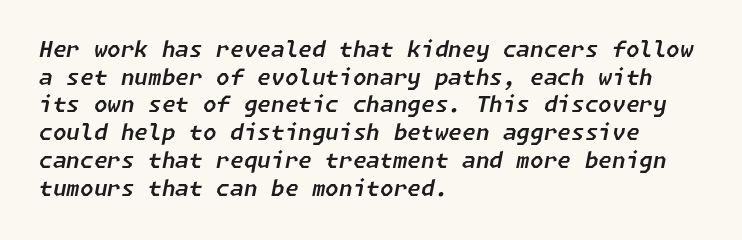
{"italic": "yes", "lean": "right", "slant_degrees": 11, "underline": "no", "align": "left", "line_spacing": "normal", "line_spacing_ratio": 1.26, "letter_spacing": "normal", "letter_spacing_em": 0.0, "glyph_px": 22}
